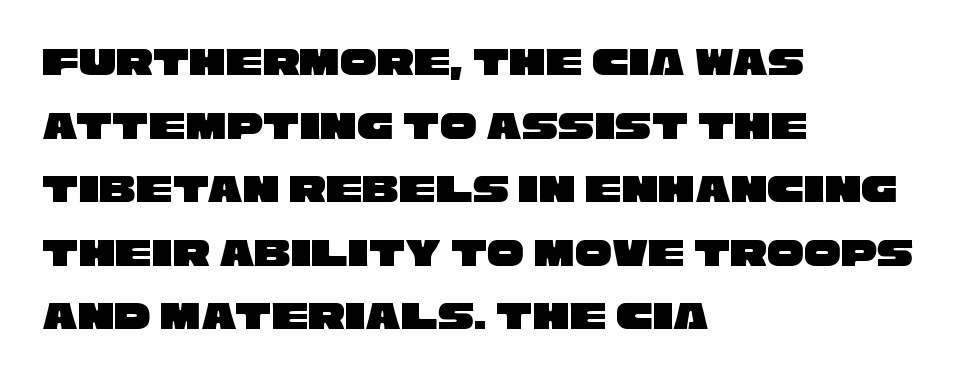
{"serif": "no", "width": "wide", "stroke_contrast": "low", "x_height": "large", "monospaced": "no", "underline": "no", "align": "left", "line_spacing": "normal", "line_spacing_ratio": 1.55, "letter_spacing": "normal", "letter_spacing_em": 0.0, "glyph_px": 41}
